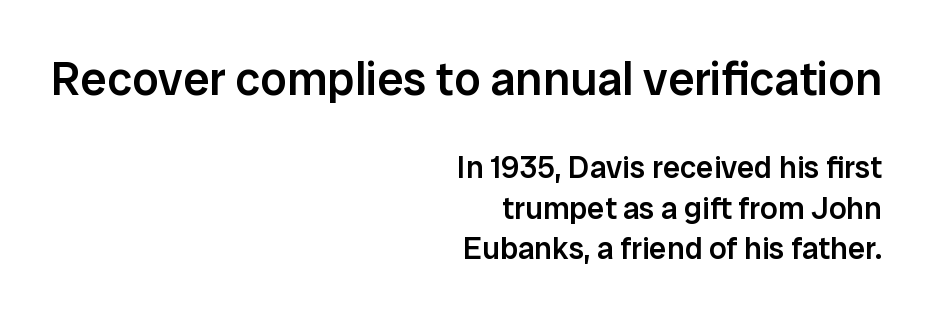
Q: Is the text bold? A: Semi-bold.
Q: Is the text italic (slanted)? A: No, it is upright.
Q: Is the typeface a serif or a sans-serif typeface? A: Sans-serif.
Q: Is the text underlined? A: No.
Q: How is the paragraph aligned? A: Right-aligned.
Q: Is the spacing between letters normal or unusually wide? A: Normal.
Q: Is the spacing between lines tight, normal or loose? A: Normal.
Q: Which block of text is set in a larger size, the first (top) or the second (bottom)? A: The first (top) one.
Q: Width (condensed, normal, or wide)? A: Normal.
Q: Stroke contrast? A: Low.
Q: x-height? A: Medium.
Q: Monospaced? A: No.
